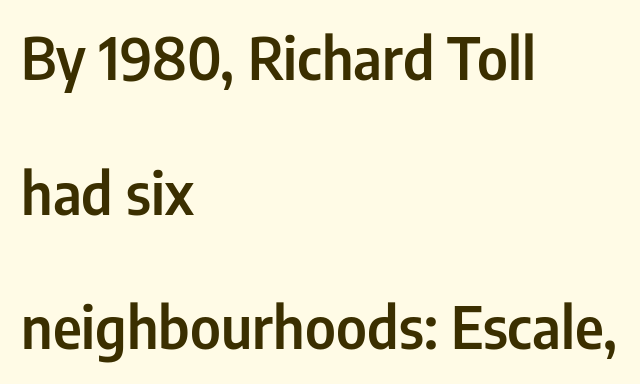
The compositor pushed each line to the left boundary. The typography opts for an upright posture over an oblique one. The type family on display is of the sans-serif kind. The rendering uses natural spacing where letterforms have individual widths. The gap between lines stays unmarked. You could call the tracking neutral — neither tight nor loose.
